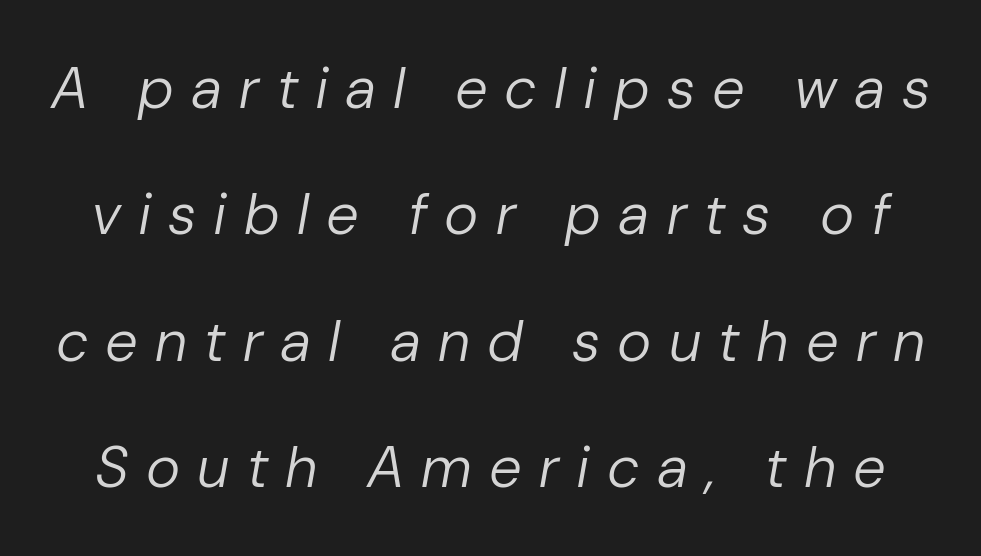
Each word looks stretched out because of the extra space between its letters. Each new line begins a long way beneath the previous one. The face looks like a standard text weight, possibly lighter. You can tell it's italic because the verticals aren't actually vertical. Is this a fixed-width face? No — the glyphs have proportional, varying widths. A clean baseline with only descenders dipping below it.
